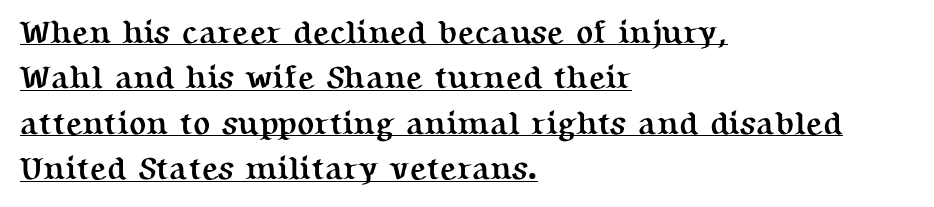
Q: Is the text bold? A: Yes.
Q: Is the text italic (slanted)? A: No, it is upright.
Q: Is the typeface a serif or a sans-serif typeface? A: Serif.
Q: Is the text underlined? A: Yes.
Q: How is the paragraph aligned? A: Left-aligned.
Q: Is the spacing between letters normal or unusually wide? A: Normal.
Q: Is the spacing between lines tight, normal or loose? A: Normal.
Q: Width (condensed, normal, or wide)? A: Normal.
Q: Stroke contrast? A: Medium.
Q: x-height? A: Medium.
Q: Monospaced? A: No.
